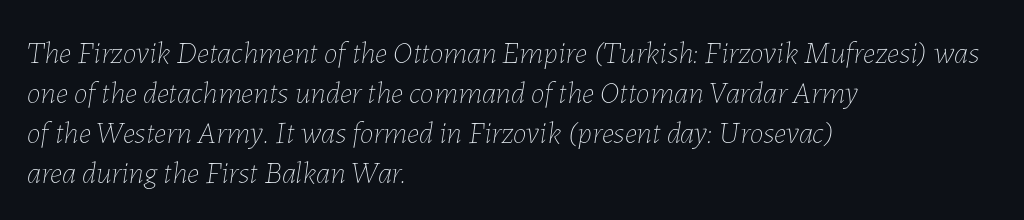
{"italic": "yes", "lean": "right", "slant_degrees": 7, "bold": "no", "weight": "thin", "width": "normal", "stroke_contrast": "low", "x_height": "medium", "monospaced": "no", "underline": "no", "align": "left", "line_spacing": "normal", "line_spacing_ratio": 1.29, "letter_spacing": "normal", "letter_spacing_em": 0.0, "glyph_px": 31}
